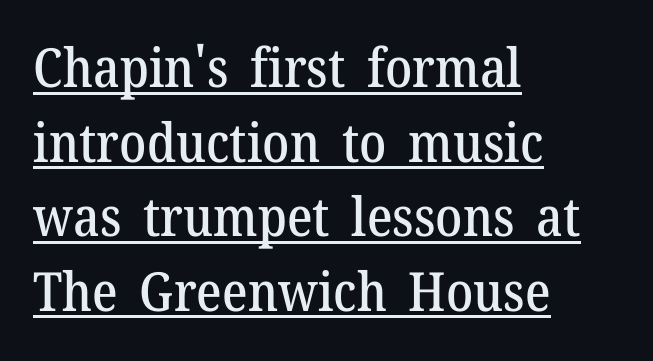
It's the straight-up-and-down kind of type. Descenders here cross a horizontal rule under the line. Looks like regular typesetting: each glyph gets only the width it needs. The passage shown stacks its lines at a standard gap. Check where the strokes stop: tiny serifs finish them off. One-word summary of the alignment: left.
